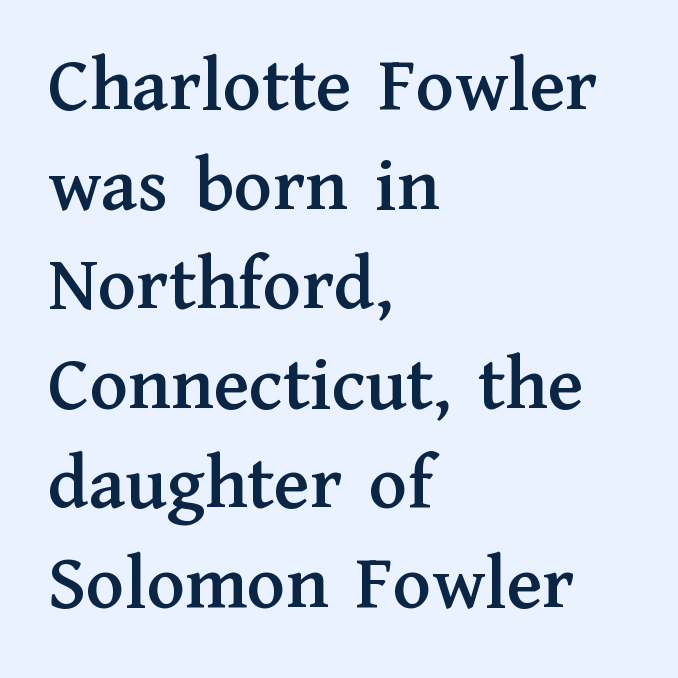
Q: Is the text italic (slanted)? A: No, it is upright.
Q: Is the typeface a serif or a sans-serif typeface? A: Serif.
Q: Is the text underlined? A: No.
Q: How is the paragraph aligned? A: Left-aligned.
Q: Is the spacing between letters normal or unusually wide? A: Normal.
Q: Is the spacing between lines tight, normal or loose? A: Normal.
Q: Width (condensed, normal, or wide)? A: Normal.
Q: Stroke contrast? A: Medium.
Q: x-height? A: Medium.
Q: Monospaced? A: No.
